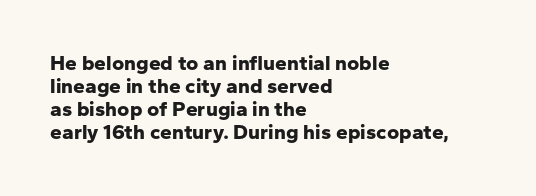
{"italic": "no", "bold": "yes", "underline": "no", "align": "left", "line_spacing": "tight", "line_spacing_ratio": 1.1, "letter_spacing": "normal", "letter_spacing_em": 0.0, "glyph_px": 21}
